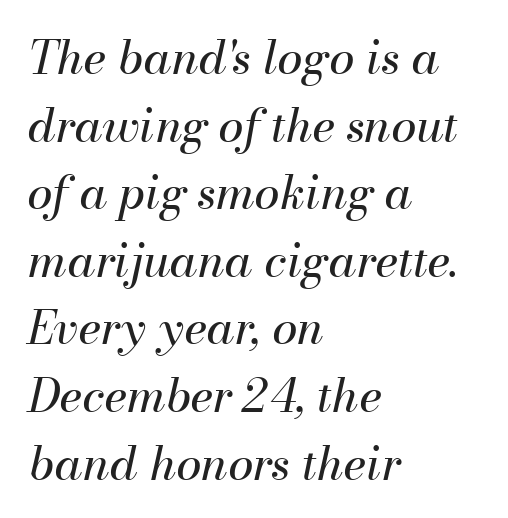
{"italic": "yes", "lean": "right", "slant_degrees": 13, "bold": "no", "weight": "regular", "width": "normal", "stroke_contrast": "medium", "x_height": "small", "monospaced": "no", "underline": "no", "align": "left", "line_spacing": "normal", "line_spacing_ratio": 1.47, "letter_spacing": "normal", "letter_spacing_em": 0.0, "glyph_px": 46}
